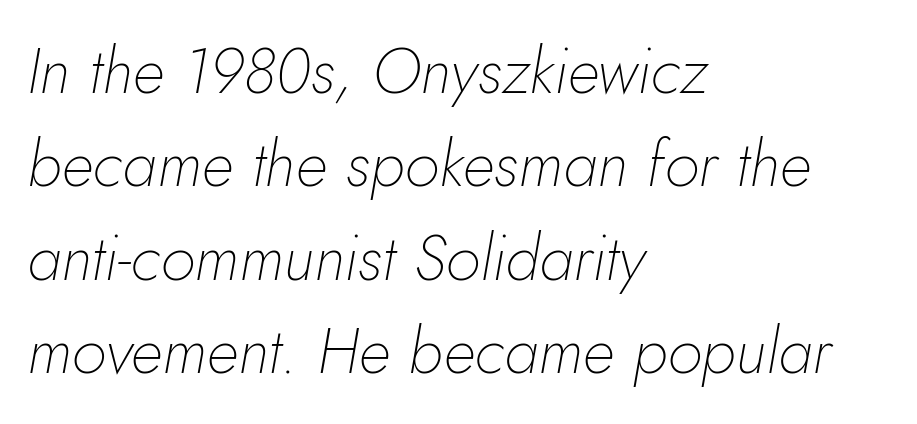
Q: Is the text bold? A: No.
Q: Is the text italic (slanted)? A: Yes, it leans right by about 10 degrees.
Q: Is the text underlined? A: No.
Q: How is the paragraph aligned? A: Left-aligned.
Q: Is the spacing between letters normal or unusually wide? A: Normal.
Q: Is the spacing between lines tight, normal or loose? A: Normal.
Q: Width (condensed, normal, or wide)? A: Normal.
Q: Stroke contrast? A: Low.
Q: x-height? A: Small.
Q: Monospaced? A: No.
